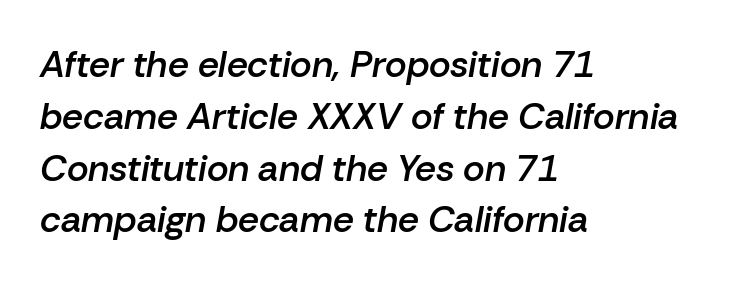
Q: Is the text bold? A: Semi-bold.
Q: Is the text italic (slanted)? A: Yes, it leans right by about 10 degrees.
Q: Is the text underlined? A: No.
Q: How is the paragraph aligned? A: Left-aligned.
Q: Is the spacing between letters normal or unusually wide? A: Normal.
Q: Is the spacing between lines tight, normal or loose? A: Normal.
Q: Width (condensed, normal, or wide)? A: Normal.
Q: Stroke contrast? A: Low.
Q: x-height? A: Medium.
Q: Monospaced? A: No.
